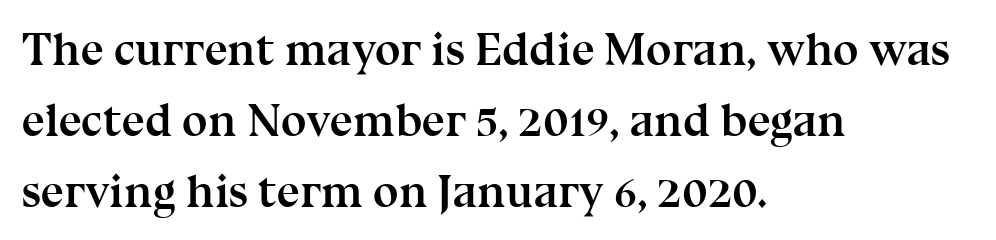
The specimen omits any rule beneath the text block's lines. Look at the tracking — it's just the regular setting, nothing added. This rendering uses left alignment, leaving the right contour irregular. Baseline-to-baseline distance is the conventional proportion of letter height. The passage shown is typed in a proportional face where columns would drift. This is heavy type, rendered in bold.
